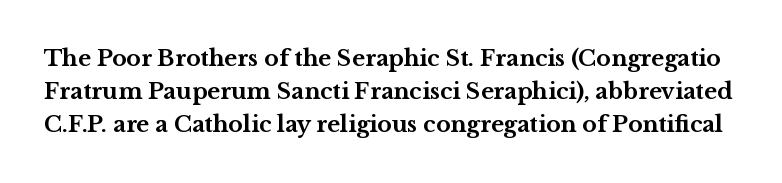
{"italic": "no", "bold": "yes", "underline": "no", "line_spacing": "normal", "line_spacing_ratio": 1.51, "letter_spacing": "normal", "letter_spacing_em": 0.0, "glyph_px": 22}
